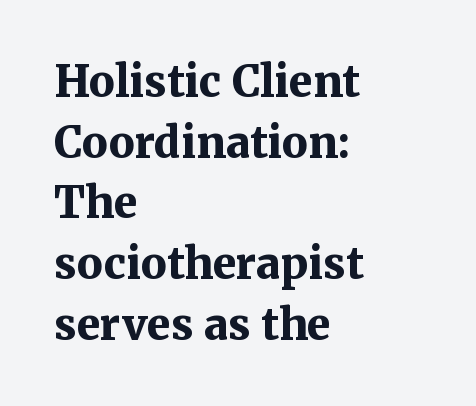
{"serif": "yes", "italic": "no", "bold": "yes", "weight": "bold", "width": "normal", "stroke_contrast": "medium", "x_height": "medium", "monospaced": "no", "underline": "no", "align": "left", "line_spacing": "normal", "line_spacing_ratio": 1.41, "letter_spacing": "normal", "letter_spacing_em": 0.0, "glyph_px": 43}
